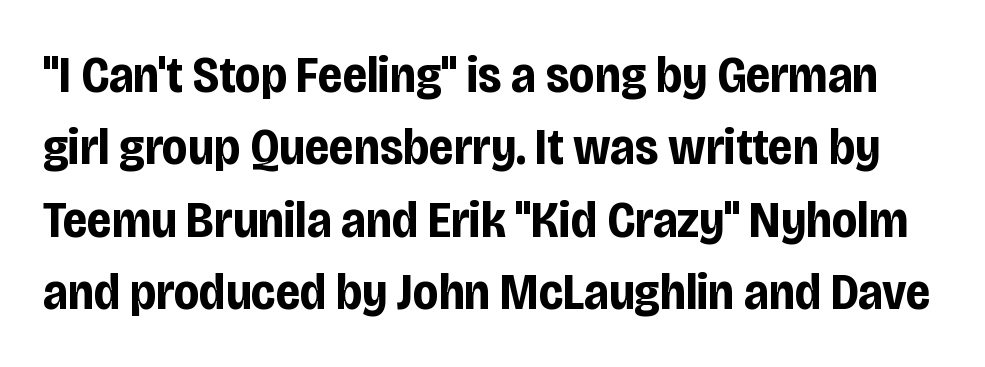
This sample has the flowing, uneven cadence of proportional lettering. Students, note that the glyphs here touch the page at normal intervals. Are there feet on the stems? There aren't — it's a sans. Posture: vertical. Pretty heavy lettering here — definitely bold.
